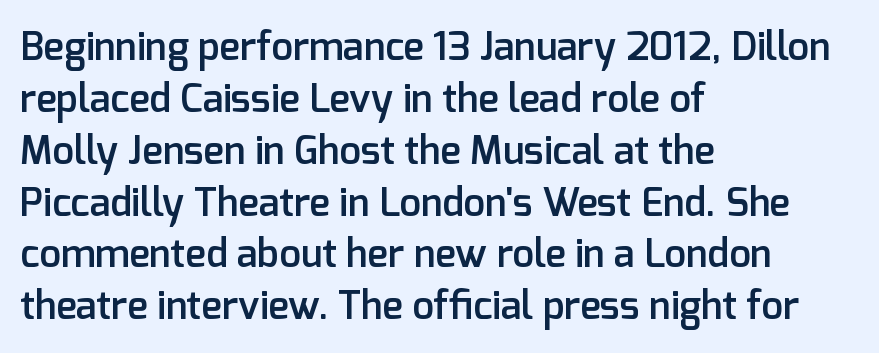
In terms of letterform style, serifs are entirely absent. The rendering keeps characters at their native spacing. Whoever set this chose a conventional vertical rhythm. Horizontal alignment here is leftward, the default for most running prose.
